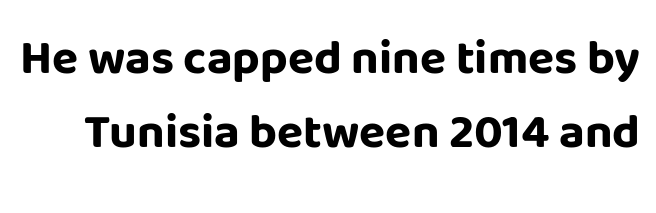
{"serif": "no", "italic": "no", "bold": "yes", "weight": "bold", "width": "normal", "stroke_contrast": "low", "x_height": "large", "monospaced": "no", "underline": "no", "line_spacing": "normal", "line_spacing_ratio": 1.54, "letter_spacing": "normal", "letter_spacing_em": 0.0, "glyph_px": 48}
